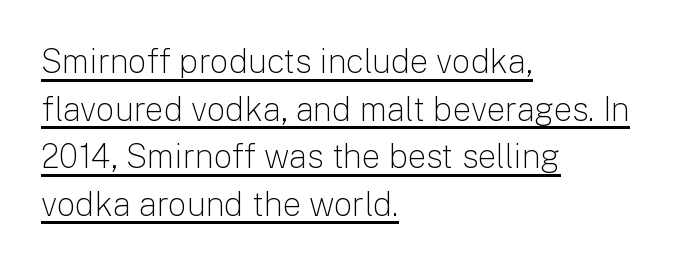
{"serif": "no", "italic": "no", "bold": "no", "weight": "light", "width": "normal", "stroke_contrast": "low", "x_height": "medium", "monospaced": "no", "underline": "yes", "align": "left", "line_spacing": "normal", "line_spacing_ratio": 1.44, "letter_spacing": "normal", "letter_spacing_em": 0.0, "glyph_px": 33}
